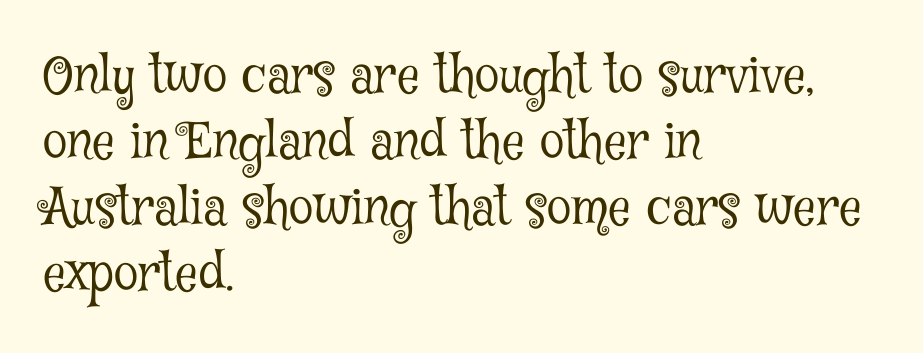
The image shows 50 px light, condensed serif type, upright; set left-aligned, normal line spacing (1.32x), normal letter spacing, not underlined; low stroke contrast and a medium x-height.
